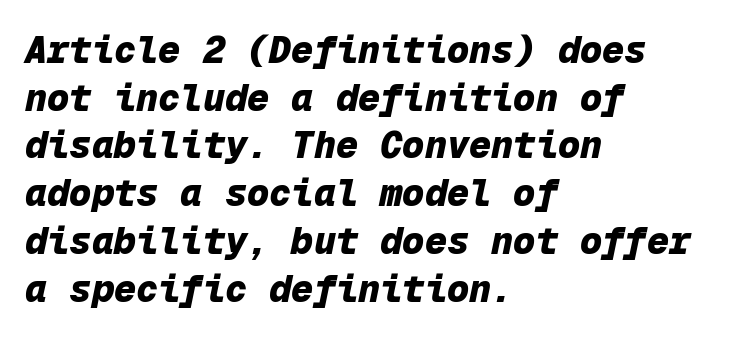
The image shows 37 px heavy type, italic (leaning right), monospaced; set left-aligned, normal line spacing (1.29x), normal letter spacing, not underlined; low stroke contrast and a medium x-height.
